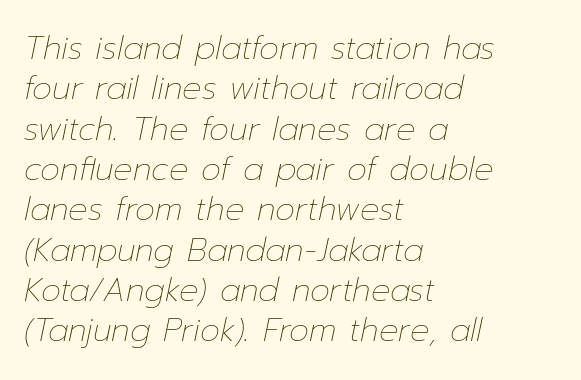
Q: Is the text bold? A: No.
Q: Is the text italic (slanted)? A: Yes, it leans right by about 12 degrees.
Q: Is the text underlined? A: No.
Q: How is the paragraph aligned? A: Left-aligned.
Q: Is the spacing between letters normal or unusually wide? A: Normal.
Q: Is the spacing between lines tight, normal or loose? A: Normal.
Q: Width (condensed, normal, or wide)? A: Normal.
Q: Stroke contrast? A: Low.
Q: x-height? A: Medium.
Q: Monospaced? A: No.
